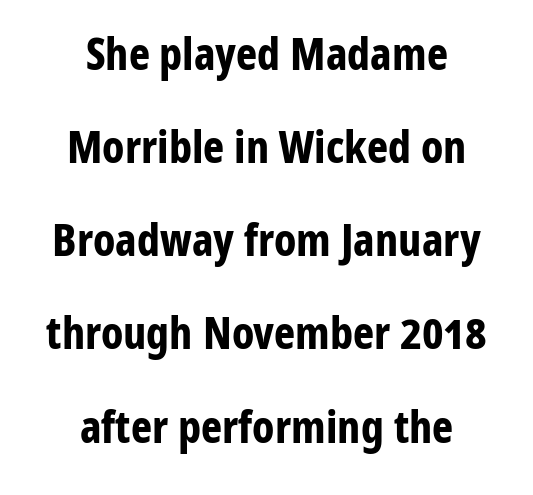
{"serif": "no", "italic": "no", "bold": "yes", "weight": "bold", "width": "condensed", "stroke_contrast": "low", "x_height": "medium", "monospaced": "no", "underline": "no", "align": "center", "line_spacing": "loose", "line_spacing_ratio": 2.07, "letter_spacing": "normal", "letter_spacing_em": 0.0, "glyph_px": 45}
